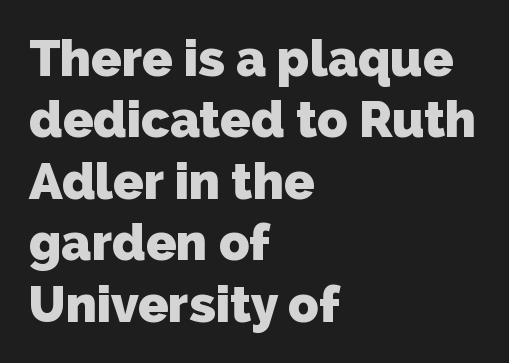
Q: Is the text bold? A: Yes.
Q: Is the typeface a serif or a sans-serif typeface? A: Sans-serif.
Q: Is the text underlined? A: No.
Q: How is the paragraph aligned? A: Left-aligned.
Q: Is the spacing between letters normal or unusually wide? A: Normal.
Q: Width (condensed, normal, or wide)? A: Normal.
Q: Stroke contrast? A: Low.
Q: x-height? A: Medium.
Q: Monospaced? A: No.
